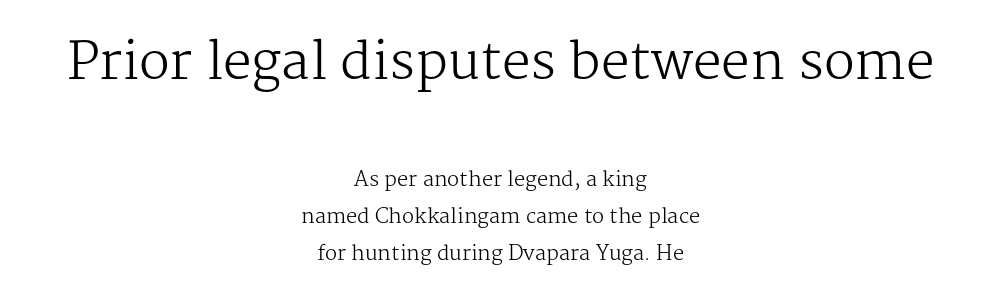
{"serif": "yes", "italic": "no", "bold": "no", "weight": "regular", "width": "normal", "stroke_contrast": "medium", "x_height": "medium", "monospaced": "no", "underline": "no", "align": "center", "line_spacing_ratio": 1.86, "letter_spacing": "normal", "letter_spacing_em": 0.0, "larger_block": "first", "size_ratio": 2.55, "glyph_px": 51}
